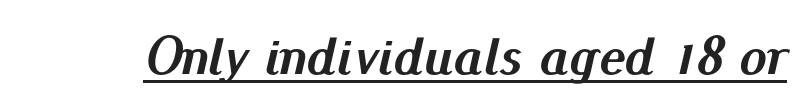
The glyphs are accompanied by a horizontal stroke just below them. Note the varied advance widths — an 'i' is clearly narrower than an 'm'. Looking at the ascenders, they clearly lean. On the weight axis this lands at bold, roughly 700.
